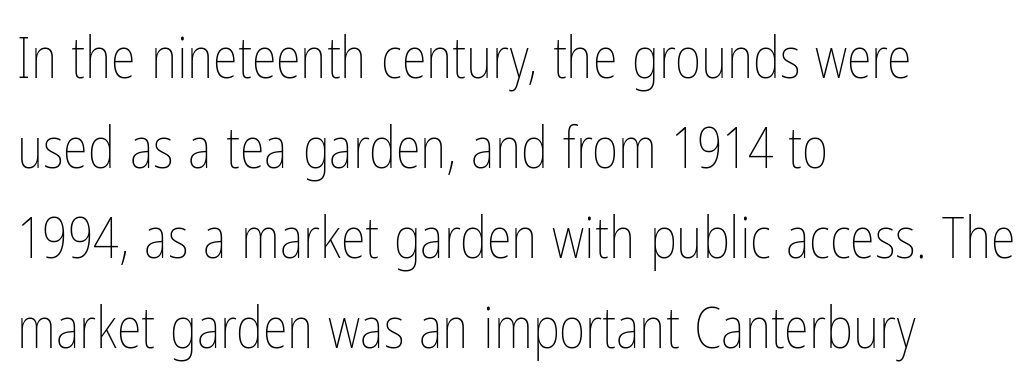
{"italic": "no", "bold": "no", "weight": "thin", "width": "condensed", "stroke_contrast": "low", "x_height": "medium", "monospaced": "no", "underline": "no", "align": "left", "line_spacing": "normal", "line_spacing_ratio": 1.58, "letter_spacing": "normal", "letter_spacing_em": 0.0, "glyph_px": 57}
